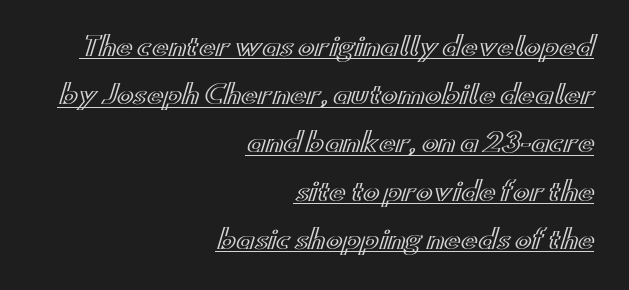
Q: Is the text italic (slanted)? A: Yes.
Q: Is the text underlined? A: Yes.
Q: How is the paragraph aligned? A: Right-aligned.
Q: Is the spacing between letters normal or unusually wide? A: Normal.
Q: Is the spacing between lines tight, normal or loose? A: Loose.
